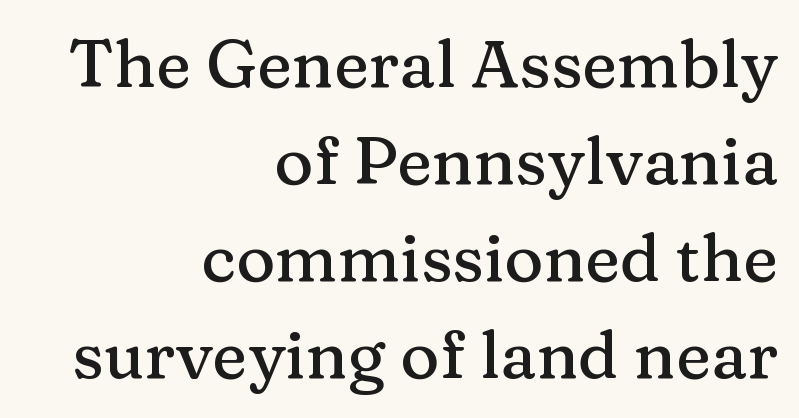
{"serif": "yes", "italic": "no", "width": "normal", "stroke_contrast": "medium", "x_height": "medium", "monospaced": "no", "underline": "no", "align": "right", "line_spacing": "normal", "line_spacing_ratio": 1.45, "letter_spacing": "normal", "letter_spacing_em": 0.0, "glyph_px": 67}
